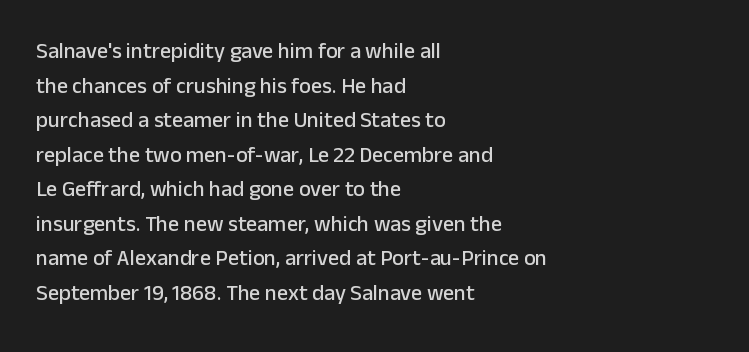
Q: Is the text italic (slanted)? A: No, it is upright.
Q: Is the text underlined? A: No.
Q: How is the paragraph aligned? A: Left-aligned.
Q: Is the spacing between letters normal or unusually wide? A: Normal.
Q: Is the spacing between lines tight, normal or loose? A: Normal.
